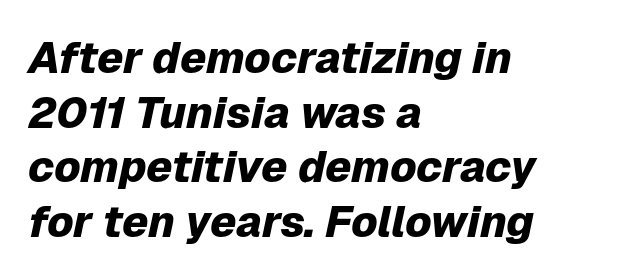
Q: Is the text bold? A: Yes.
Q: Is the text italic (slanted)? A: Yes, it leans right by about 12 degrees.
Q: Is the text underlined? A: No.
Q: How is the paragraph aligned? A: Left-aligned.
Q: Is the spacing between letters normal or unusually wide? A: Normal.
Q: Width (condensed, normal, or wide)? A: Normal.
Q: Stroke contrast? A: Low.
Q: x-height? A: Medium.
Q: Monospaced? A: No.
